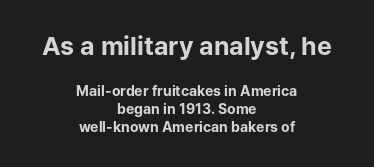
The image shows 25 px bold type, upright; set centered, normal line spacing (1.29x), normal letter spacing, not underlined; the first (top) block is 1.79x larger.
